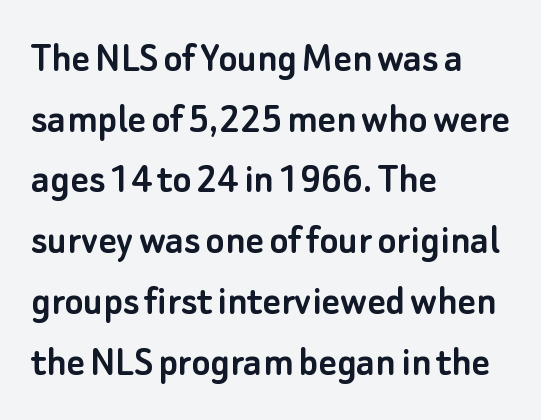
Q: Is the text italic (slanted)? A: No, it is upright.
Q: Is the typeface a serif or a sans-serif typeface? A: Sans-serif.
Q: Is the text underlined? A: No.
Q: How is the paragraph aligned? A: Left-aligned.
Q: Is the spacing between letters normal or unusually wide? A: Normal.
Q: Is the spacing between lines tight, normal or loose? A: Normal.
Q: Width (condensed, normal, or wide)? A: Normal.
Q: Stroke contrast? A: Low.
Q: x-height? A: Small.
Q: Monospaced? A: No.
